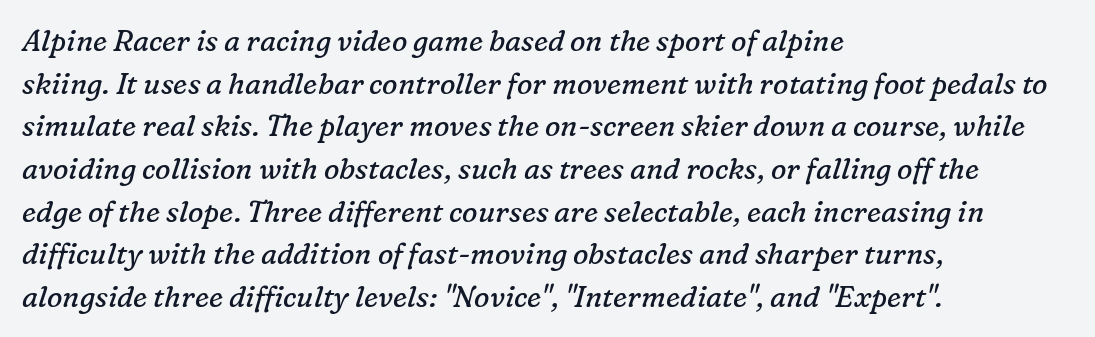
The image shows 29 px regular-weight serif type, italic (leaning right); set left-aligned, normal line spacing (1.47x), normal letter spacing, not underlined; low stroke contrast and a medium x-height.
